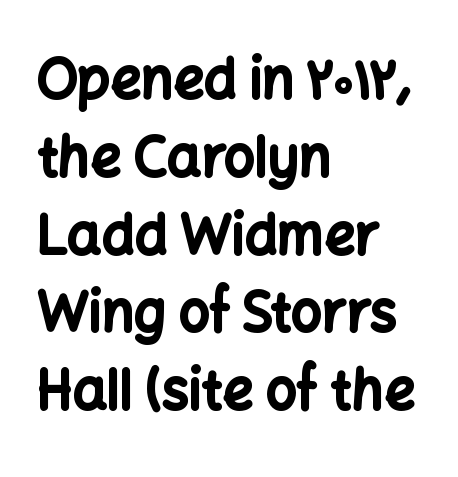
{"serif": "no", "italic": "no", "bold": "yes", "weight": "bold", "width": "normal", "stroke_contrast": "low", "x_height": "medium", "monospaced": "no", "underline": "no", "align": "left", "line_spacing": "normal", "line_spacing_ratio": 1.44, "letter_spacing": "normal", "letter_spacing_em": 0.0, "glyph_px": 54}
